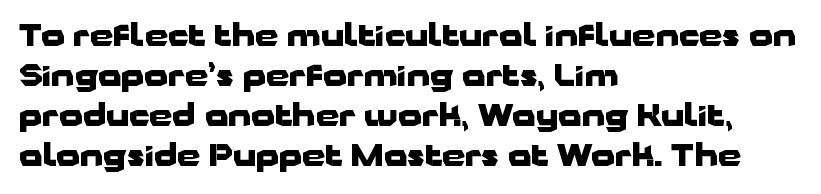
{"serif": "no", "italic": "no", "bold": "yes", "weight": "heavy", "width": "wide", "stroke_contrast": "low", "x_height": "medium", "monospaced": "no", "underline": "no", "align": "left", "line_spacing": "normal", "line_spacing_ratio": 1.33, "letter_spacing": "normal", "letter_spacing_em": 0.0, "glyph_px": 30}
